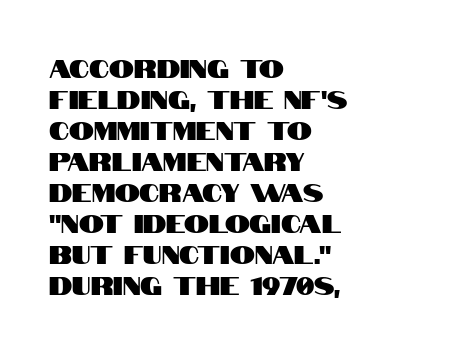
Clear beneath every line of the passage. Is the block centered? No — it sits flush against the left margin. Observe the ordinary spacing: letters are neighbours, not strangers. The letters stand upright; this is a roman face.
